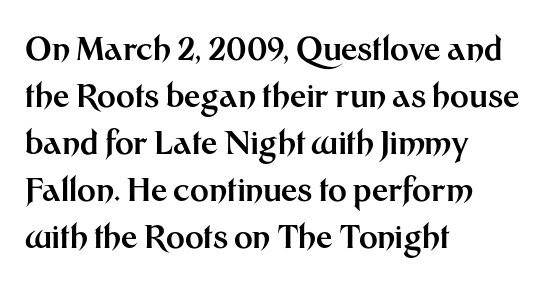
{"serif": "no", "italic": "no", "bold": "yes", "weight": "bold", "width": "normal", "stroke_contrast": "medium", "x_height": "medium", "monospaced": "no", "underline": "no", "align": "left", "line_spacing": "normal", "line_spacing_ratio": 1.47, "letter_spacing": "normal", "letter_spacing_em": 0.0, "glyph_px": 32}
